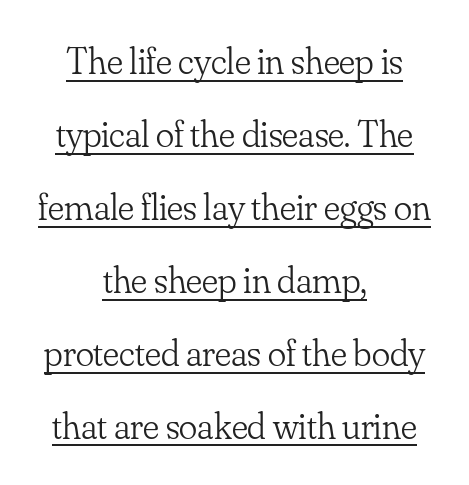
{"serif": "yes", "italic": "no", "bold": "no", "weight": "light", "width": "normal", "stroke_contrast": "low", "x_height": "small", "monospaced": "no", "underline": "yes", "align": "center", "line_spacing": "loose", "line_spacing_ratio": 1.92, "letter_spacing": "normal", "letter_spacing_em": 0.0, "glyph_px": 38}
